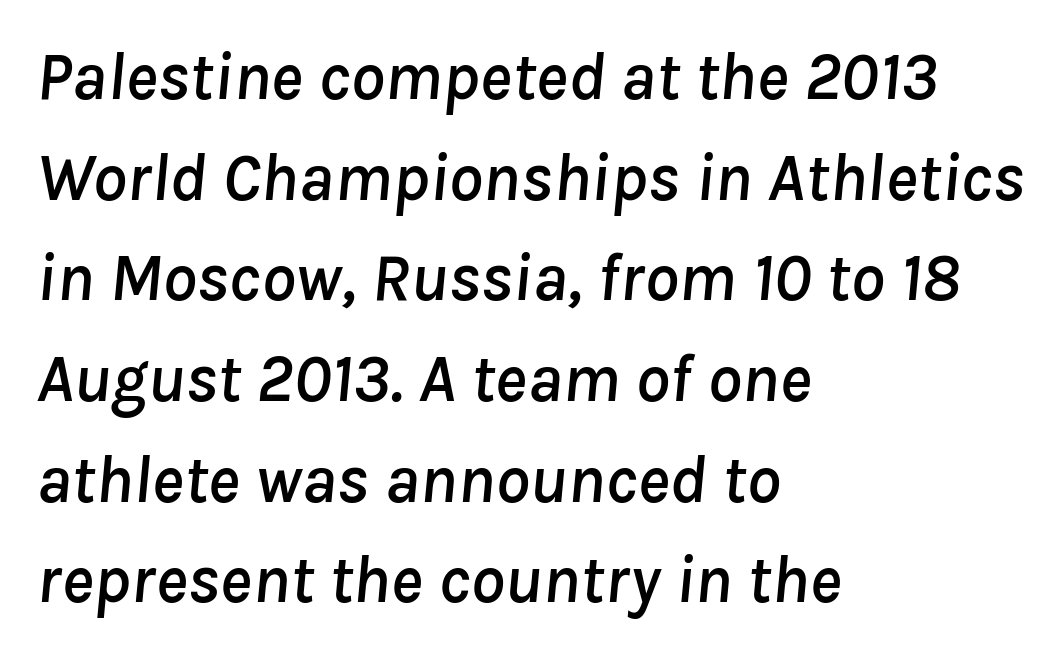
The specimen omits any rule beneath the text block's lines. Italic: yes, the glyphs are oblique. Students, note that the glyphs here touch the page at normal intervals. Visually the block forms a straight wall on the left and a jagged coastline on the right. Leading matches the norm, producing a regular column. Note the varied advance widths — an 'i' is clearly narrower than an 'm'.
